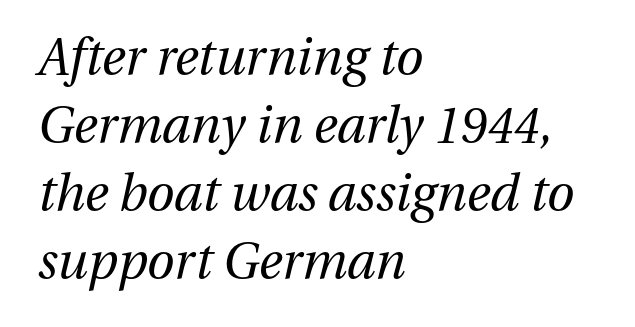
The image shows 50 px regular-weight type, italic (leaning right); set left-aligned, normal line spacing (1.36x), normal letter spacing, not underlined; medium stroke contrast and a medium x-height.
